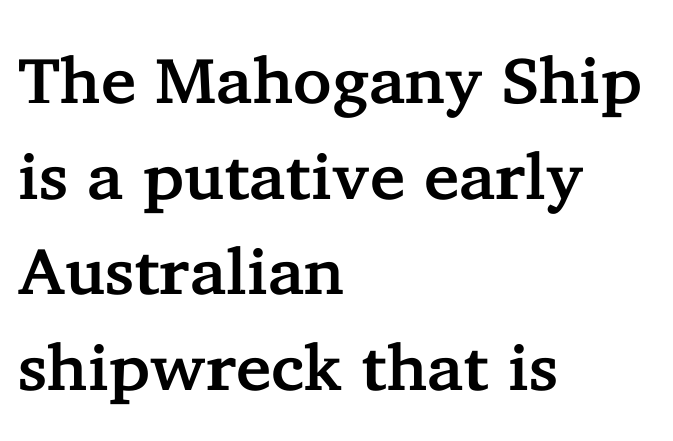
Q: Is the text italic (slanted)? A: No, it is upright.
Q: Is the typeface a serif or a sans-serif typeface? A: Serif.
Q: Is the text underlined? A: No.
Q: How is the paragraph aligned? A: Left-aligned.
Q: Is the spacing between letters normal or unusually wide? A: Normal.
Q: Is the spacing between lines tight, normal or loose? A: Normal.
Q: Width (condensed, normal, or wide)? A: Normal.
Q: Stroke contrast? A: Low.
Q: x-height? A: Medium.
Q: Monospaced? A: No.
